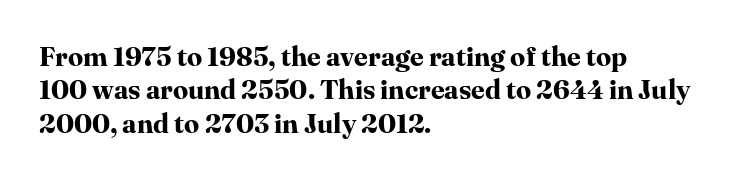
There is no visible air inserted between adjacent glyphs. Compared with a centered layout, this one pins lines to the left instead. The strokes are fattened all the way to bold. A typesetter would mark this as roman, not italic. The words here are not underlined.
